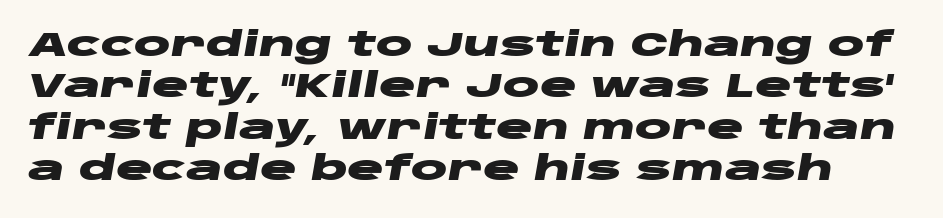
This sample has the flowing, uneven cadence of proportional lettering. Short note: letters normally spaced. Type without underlining. Is the type bold? Yes — the strokes are clearly thick and heavy.
